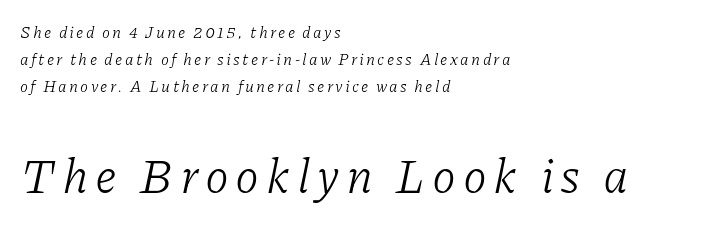
{"serif": "yes", "italic": "yes", "lean": "right", "slant_degrees": 11, "bold": "no", "weight": "light", "width": "normal", "stroke_contrast": "low", "x_height": "medium", "monospaced": "no", "underline": "no", "align": "left", "line_spacing": "normal", "line_spacing_ratio": 1.68, "larger_block": "second", "size_ratio": 3.0, "glyph_px": 48}
